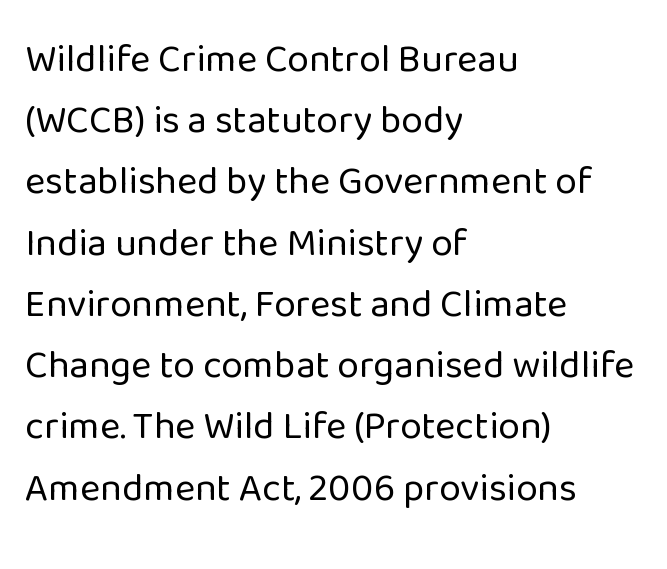
{"serif": "no", "italic": "no", "bold": "no", "weight": "regular", "width": "normal", "stroke_contrast": "low", "x_height": "medium", "monospaced": "no", "underline": "no", "align": "left", "line_spacing": "normal", "line_spacing_ratio": 1.57, "letter_spacing": "normal", "letter_spacing_em": 0.0, "glyph_px": 39}
